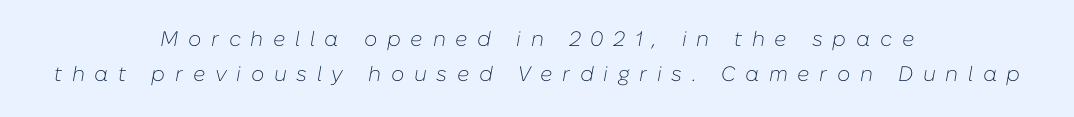
The image shows 21 px text type, italic (leaning right); set centered, normal line spacing (1.69x), unusually wide letter spacing (+0.46 em), not underlined.
